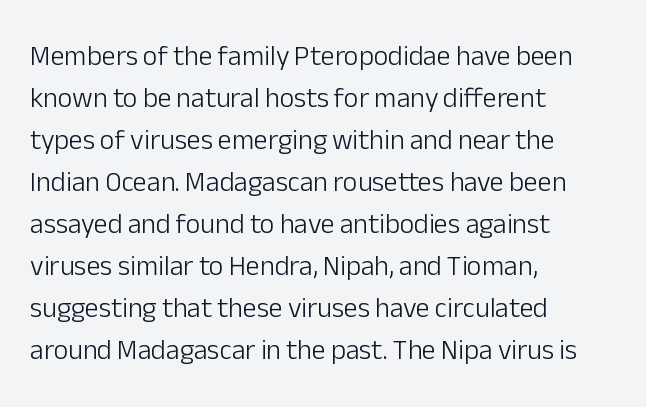
What's the leading like? Ordinary, nothing unusual. Heft: none added — not bold. The zone under the glyphs is completely vacant. Characters remain perfectly vertical along every line. This is sans-serif lettering, the kind often seen on screens and signage. The rendering uses natural spacing where letterforms have individual widths.
